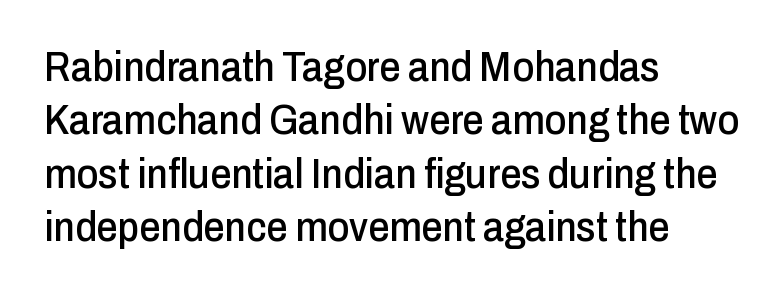
The text block is weighted toward the left margin, trailing off unevenly rightward. Observe the absence of serifs on each vertical stroke in this sample. Letters rest on an invisible, unmarked baseline. Short note: letters normally spaced. Spacing verdict: proportional, widths tailored to each character.
